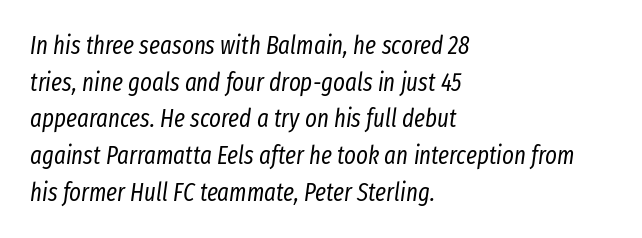
Q: Is the text bold? A: No.
Q: Is the text italic (slanted)? A: Yes, it leans right by about 8 degrees.
Q: Is the text underlined? A: No.
Q: How is the paragraph aligned? A: Left-aligned.
Q: Is the spacing between letters normal or unusually wide? A: Normal.
Q: Is the spacing between lines tight, normal or loose? A: Normal.
